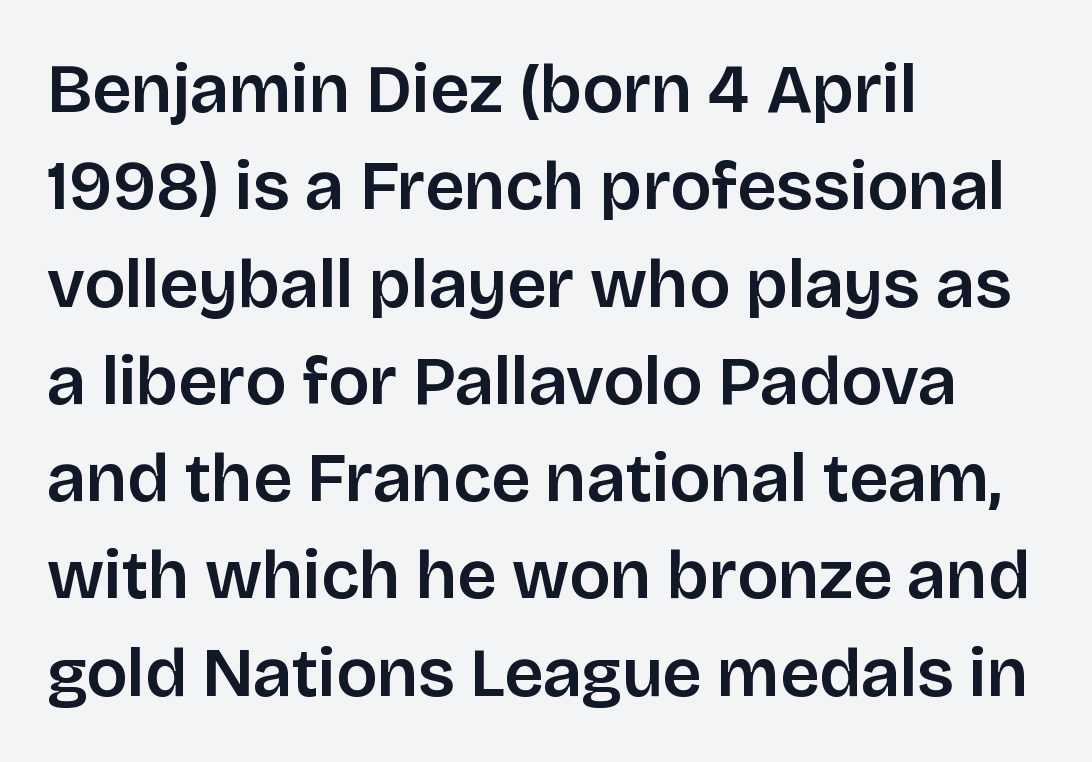
The image shows 69 px sans-serif type, upright; set left-aligned, normal line spacing (1.41x), normal letter spacing, not underlined; low stroke contrast and a large x-height.
